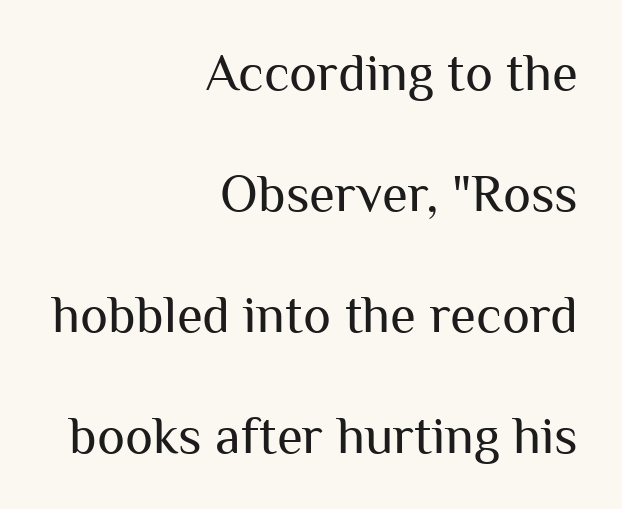
The image shows 53 px regular-weight sans-serif type, upright; set right-aligned, loose line spacing (2.28x), normal letter spacing, not underlined; medium stroke contrast and a medium x-height.
